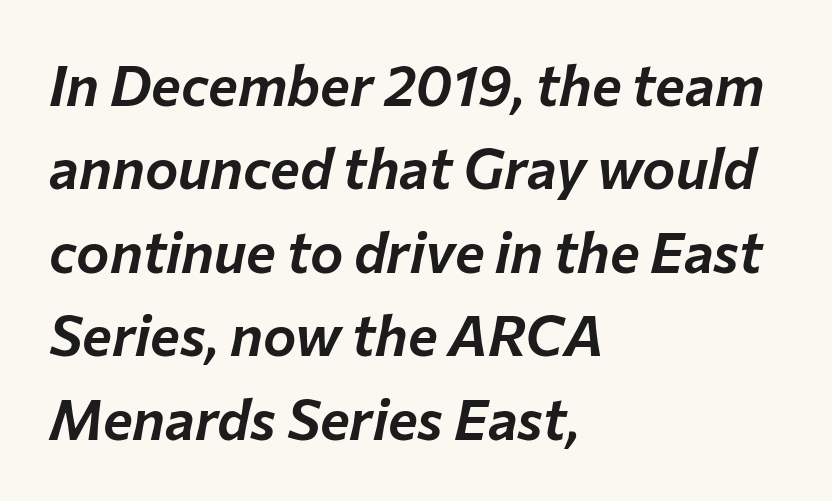
{"italic": "yes", "lean": "right", "slant_degrees": 12, "width": "normal", "stroke_contrast": "low", "x_height": "medium", "monospaced": "no", "underline": "no", "align": "left", "line_spacing": "normal", "line_spacing_ratio": 1.49, "letter_spacing": "normal", "letter_spacing_em": 0.0, "glyph_px": 56}
